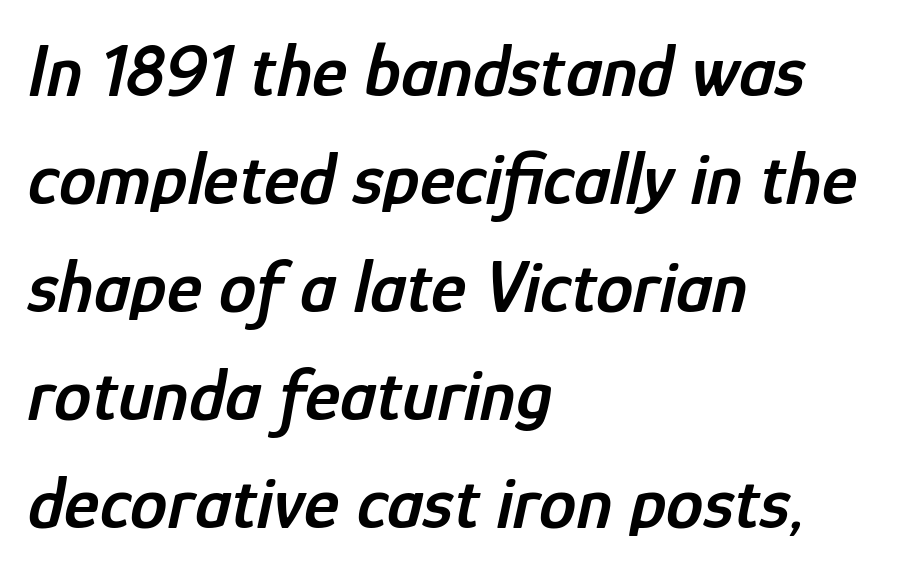
The image shows 75 px semibold, condensed type, italic (leaning right); set left-aligned, normal line spacing (1.44x), normal letter spacing, not underlined; low stroke contrast and a medium x-height.
